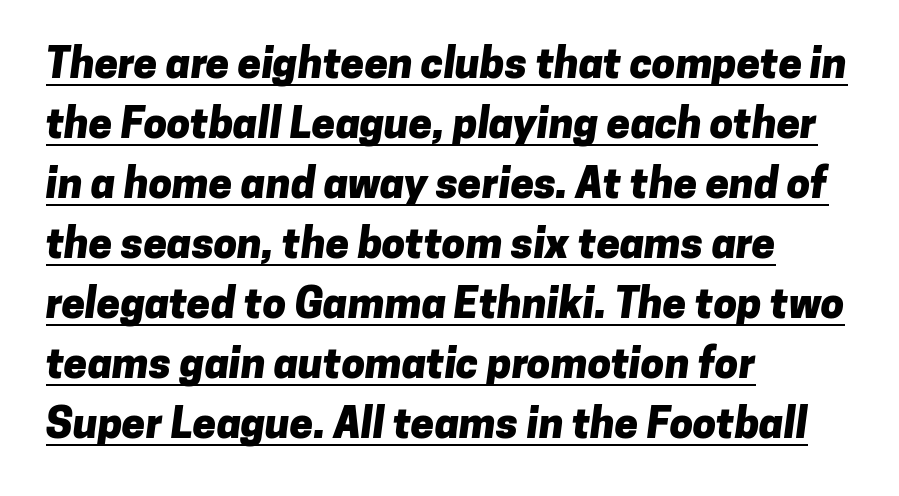
Q: Is the text bold? A: Yes.
Q: Is the typeface a serif or a sans-serif typeface? A: Sans-serif.
Q: Is the text underlined? A: Yes.
Q: How is the paragraph aligned? A: Left-aligned.
Q: Is the spacing between letters normal or unusually wide? A: Normal.
Q: Is the spacing between lines tight, normal or loose? A: Normal.
Q: Width (condensed, normal, or wide)? A: Normal.
Q: Stroke contrast? A: Low.
Q: x-height? A: Medium.
Q: Monospaced? A: No.
